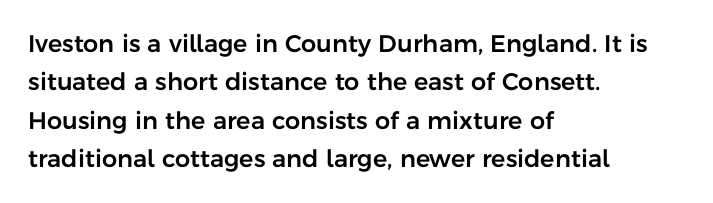
{"italic": "no", "underline": "no", "align": "left", "line_spacing": "normal", "line_spacing_ratio": 1.6, "letter_spacing": "normal", "letter_spacing_em": 0.0, "glyph_px": 24}
